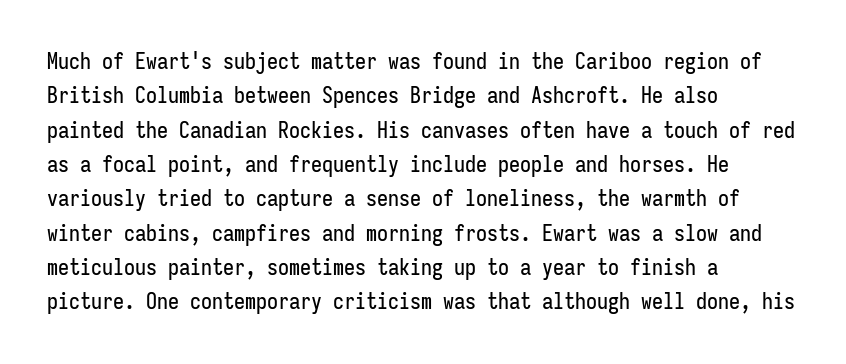
Q: Is the text italic (slanted)? A: No, it is upright.
Q: Is the text underlined? A: No.
Q: How is the paragraph aligned? A: Left-aligned.
Q: Is the spacing between letters normal or unusually wide? A: Normal.
Q: Is the spacing between lines tight, normal or loose? A: Normal.
